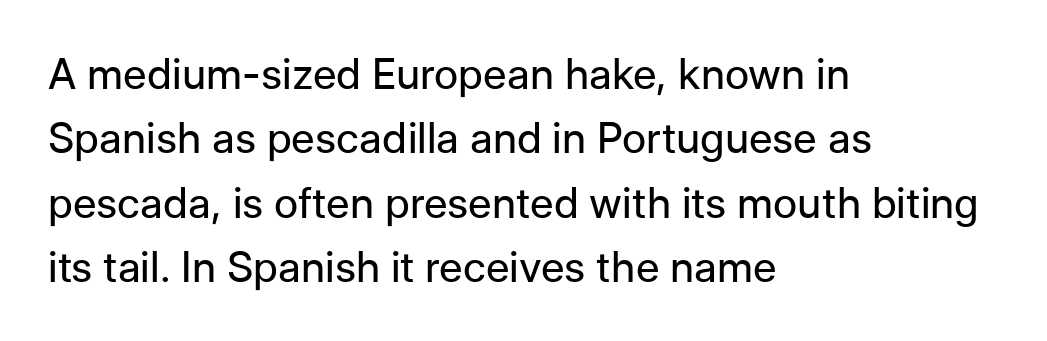
Q: Is the text bold? A: No.
Q: Is the text italic (slanted)? A: No, it is upright.
Q: Is the typeface a serif or a sans-serif typeface? A: Sans-serif.
Q: Is the text underlined? A: No.
Q: How is the paragraph aligned? A: Left-aligned.
Q: Is the spacing between letters normal or unusually wide? A: Normal.
Q: Is the spacing between lines tight, normal or loose? A: Normal.
Q: Width (condensed, normal, or wide)? A: Normal.
Q: Stroke contrast? A: Low.
Q: x-height? A: Medium.
Q: Monospaced? A: No.
